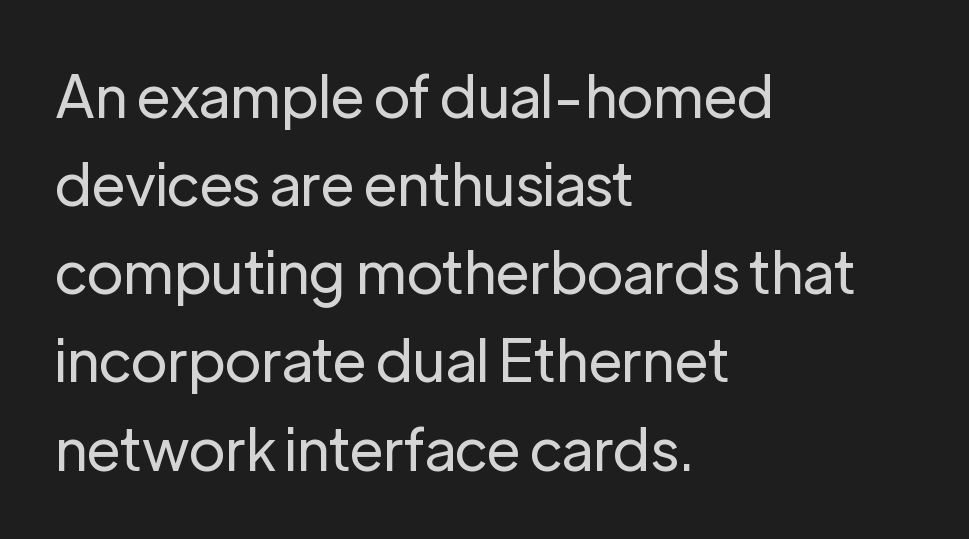
Q: Is the text bold? A: No.
Q: Is the text italic (slanted)? A: No, it is upright.
Q: Is the typeface a serif or a sans-serif typeface? A: Sans-serif.
Q: Is the text underlined? A: No.
Q: How is the paragraph aligned? A: Left-aligned.
Q: Is the spacing between letters normal or unusually wide? A: Normal.
Q: Is the spacing between lines tight, normal or loose? A: Normal.
Q: Width (condensed, normal, or wide)? A: Normal.
Q: Stroke contrast? A: Low.
Q: x-height? A: Medium.
Q: Monospaced? A: No.
